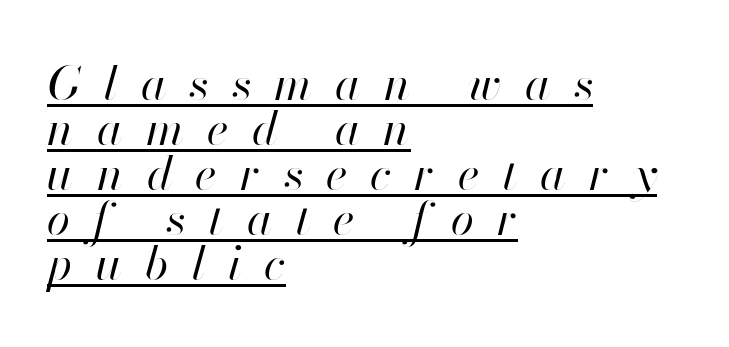
{"italic": "yes", "lean": "right", "slant_degrees": 13, "bold": "no", "weight": "regular", "width": "normal", "stroke_contrast": "high", "x_height": "small", "monospaced": "no", "underline": "yes", "align": "left", "line_spacing": "tight", "line_spacing_ratio": 0.96, "letter_spacing": "wide", "letter_spacing_em": 0.49, "glyph_px": 47}
